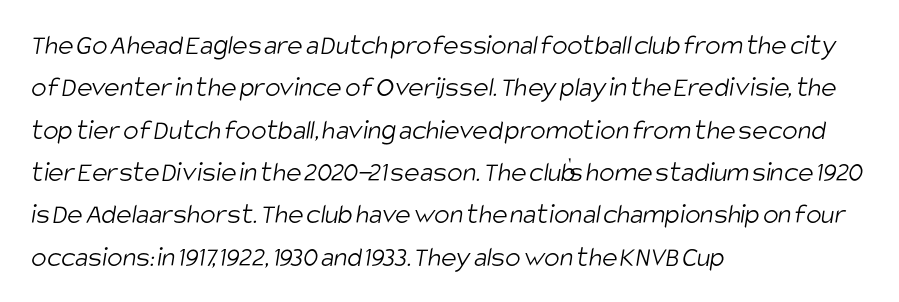
Q: Is the text bold? A: No.
Q: Is the typeface a serif or a sans-serif typeface? A: Sans-serif.
Q: Is the text underlined? A: No.
Q: How is the paragraph aligned? A: Left-aligned.
Q: Is the spacing between letters normal or unusually wide? A: Normal.
Q: Is the spacing between lines tight, normal or loose? A: Normal.
Q: Width (condensed, normal, or wide)? A: Condensed.
Q: Stroke contrast? A: Low.
Q: x-height? A: Large.
Q: Monospaced? A: No.
